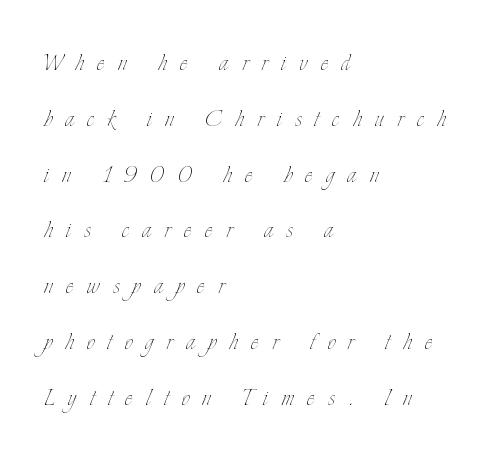
Rule under the text: the space is simply empty. Caption: multi-line text, flush left, ragged right. No extra ink here — the face is not bold. Varying glyph widths throughout — classic text-font behaviour.
